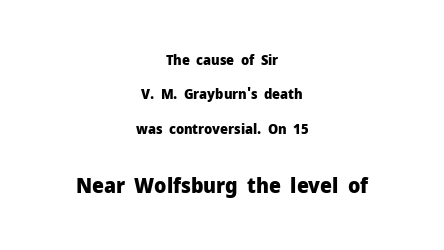
The image shows 21 px bold type, upright; set centered, loose line spacing (2.45x), normal letter spacing, not underlined; the second (bottom) block is 1.5x larger.
